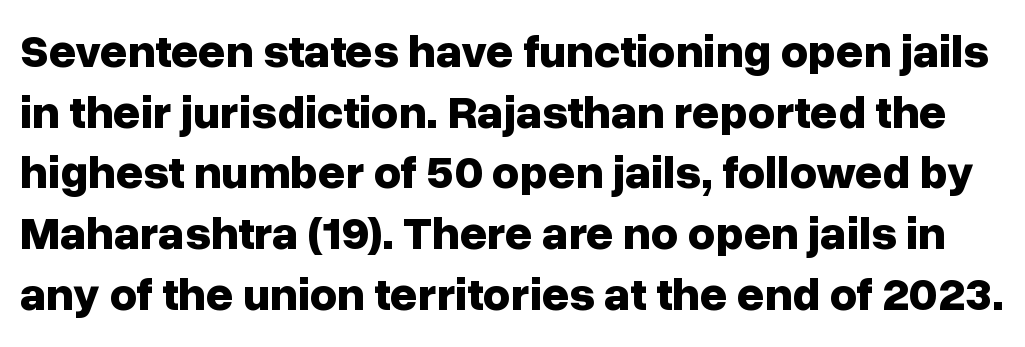
{"serif": "no", "italic": "no", "bold": "yes", "weight": "bold", "width": "normal", "stroke_contrast": "low", "x_height": "medium", "monospaced": "no", "underline": "no", "line_spacing": "normal", "line_spacing_ratio": 1.29, "letter_spacing": "normal", "letter_spacing_em": 0.0, "glyph_px": 47}
